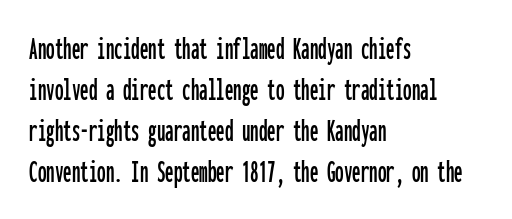
Q: Is the text italic (slanted)? A: No, it is upright.
Q: Is the typeface a serif or a sans-serif typeface? A: Sans-serif.
Q: Is the text underlined? A: No.
Q: How is the paragraph aligned? A: Left-aligned.
Q: Is the spacing between letters normal or unusually wide? A: Normal.
Q: Width (condensed, normal, or wide)? A: Condensed.
Q: Stroke contrast? A: Low.
Q: x-height? A: Medium.
Q: Monospaced? A: Yes.
